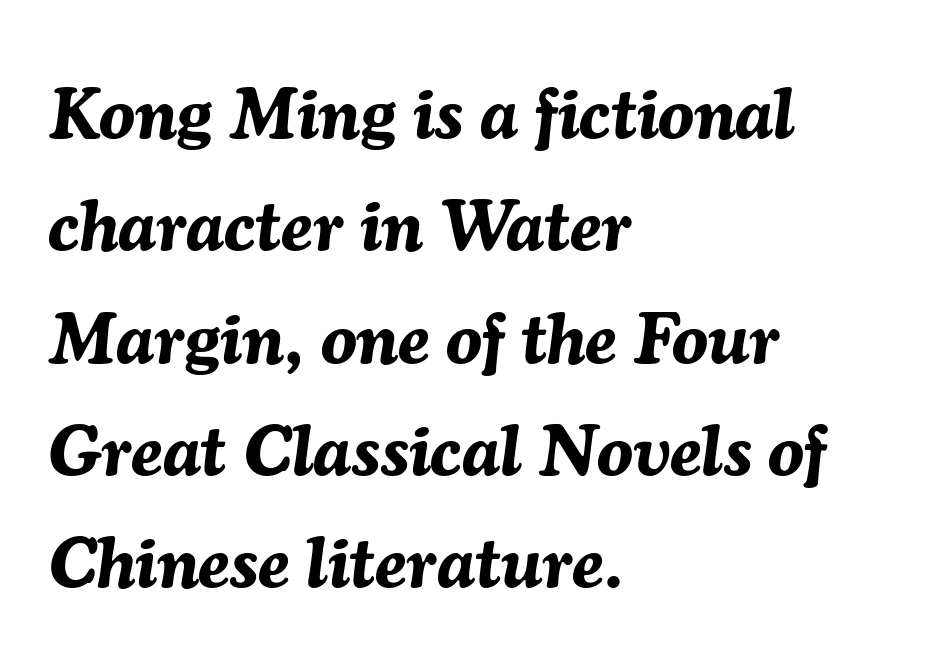
{"italic": "yes", "lean": "right", "slant_degrees": 7, "bold": "yes", "weight": "bold", "width": "normal", "stroke_contrast": "medium", "x_height": "medium", "monospaced": "no", "underline": "no", "align": "left", "line_spacing": "normal", "line_spacing_ratio": 1.56, "letter_spacing": "normal", "letter_spacing_em": 0.0, "glyph_px": 72}
